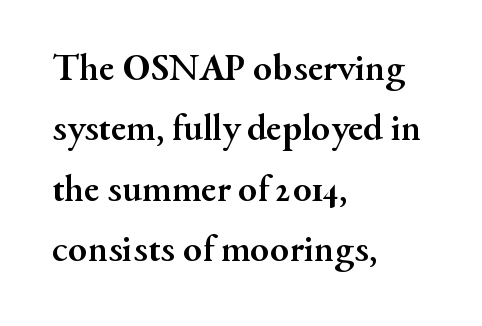
{"serif": "yes", "italic": "no", "bold": "yes", "weight": "semibold", "width": "normal", "stroke_contrast": "medium", "x_height": "small", "monospaced": "no", "underline": "no", "align": "left", "line_spacing": "normal", "line_spacing_ratio": 1.55, "letter_spacing": "normal", "letter_spacing_em": 0.0, "glyph_px": 39}
